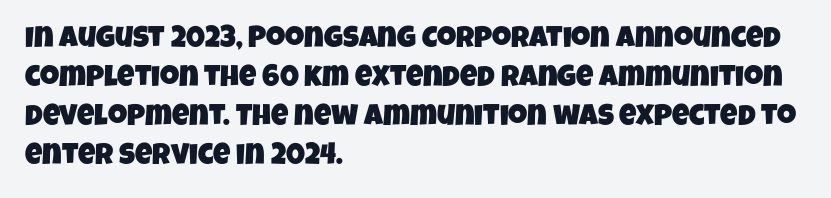
The glyphs in this specimen are sans serif. Quick note: underline off. The passage shown is typed in a proportional face where columns would drift. In terms of letterspacing, this is plain default setting. The compositor pushed each line to the left boundary.
